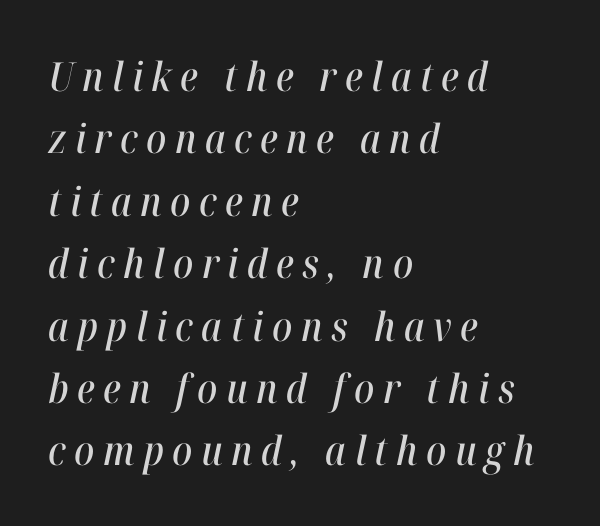
{"italic": "yes", "lean": "right", "slant_degrees": 12, "width": "condensed", "stroke_contrast": "high", "x_height": "medium", "monospaced": "no", "underline": "no", "align": "left", "line_spacing": "normal", "line_spacing_ratio": 1.56, "letter_spacing": "wide", "letter_spacing_em": 0.21, "glyph_px": 40}
